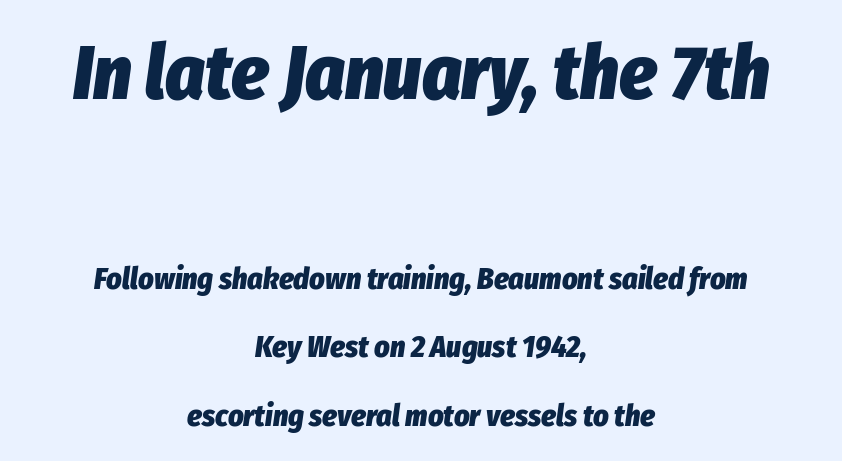
The image shows 76 px heavy, condensed type, italic (leaning right); set centered, loose line spacing (2.27x), normal letter spacing, not underlined; the first (top) block is 2.53x larger; low stroke contrast and a medium x-height.
